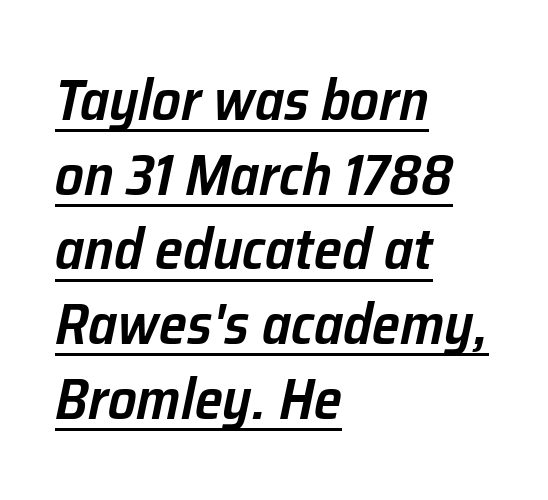
Q: Is the text bold? A: Semi-bold.
Q: Is the text italic (slanted)? A: Yes, it leans right by about 12 degrees.
Q: Is the text underlined? A: Yes.
Q: How is the paragraph aligned? A: Left-aligned.
Q: Is the spacing between letters normal or unusually wide? A: Normal.
Q: Is the spacing between lines tight, normal or loose? A: Normal.
Q: Width (condensed, normal, or wide)? A: Normal.
Q: Stroke contrast? A: Low.
Q: x-height? A: Medium.
Q: Monospaced? A: No.
